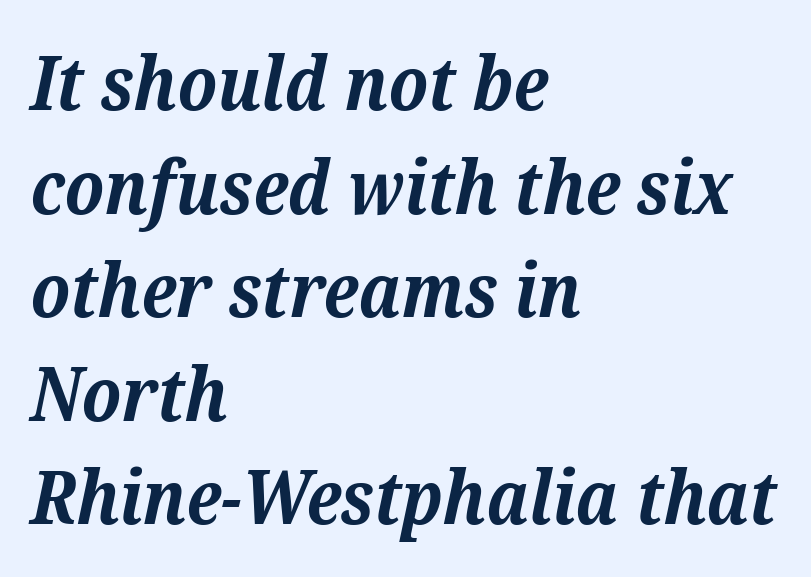
Q: Is the text bold? A: Yes.
Q: Is the text italic (slanted)? A: Yes, it leans right by about 12 degrees.
Q: Is the typeface a serif or a sans-serif typeface? A: Serif.
Q: Is the text underlined? A: No.
Q: How is the paragraph aligned? A: Left-aligned.
Q: Is the spacing between letters normal or unusually wide? A: Normal.
Q: Is the spacing between lines tight, normal or loose? A: Normal.
Q: Width (condensed, normal, or wide)? A: Normal.
Q: Stroke contrast? A: Medium.
Q: x-height? A: Medium.
Q: Monospaced? A: No.
